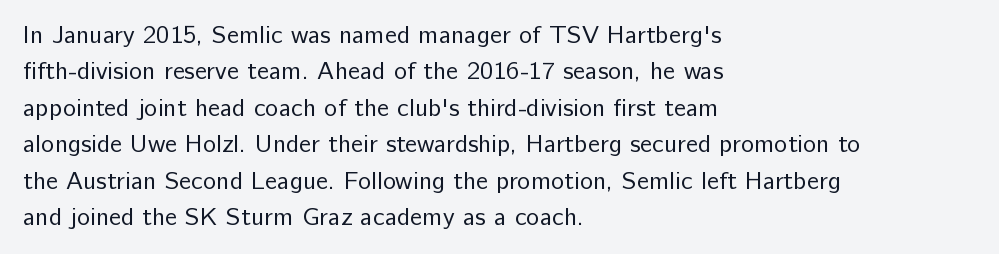
The image shows 25 px text type, upright; set left-aligned, normal line spacing (1.46x), normal letter spacing, not underlined.
